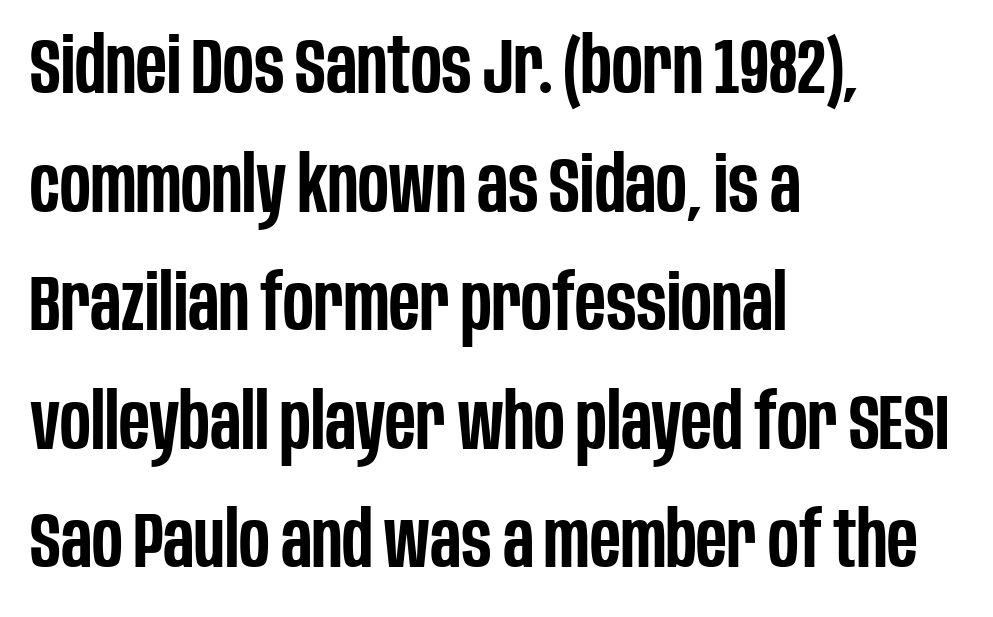
{"serif": "no", "italic": "no", "bold": "semi", "weight": "semibold", "width": "condensed", "stroke_contrast": "low", "x_height": "large", "monospaced": "no", "underline": "no", "align": "left", "line_spacing": "normal", "line_spacing_ratio": 1.52, "letter_spacing": "normal", "letter_spacing_em": 0.0, "glyph_px": 78}
